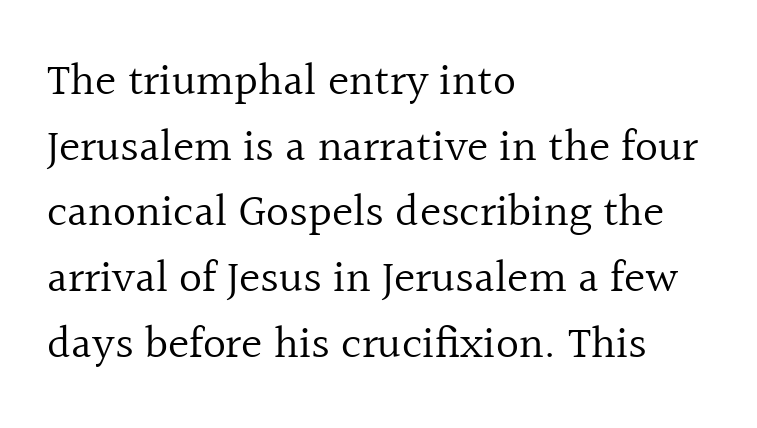
The image shows 45 px regular-weight serif type, upright; set left-aligned, normal line spacing (1.46x), normal letter spacing, not underlined; a medium x-height.
